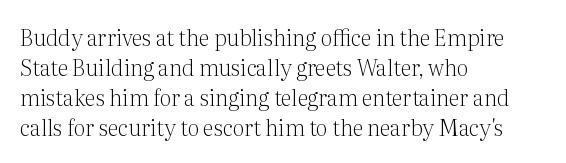
The image shows 22 px text type, upright; set left-aligned, normal line spacing (1.36x), normal letter spacing, not underlined.
